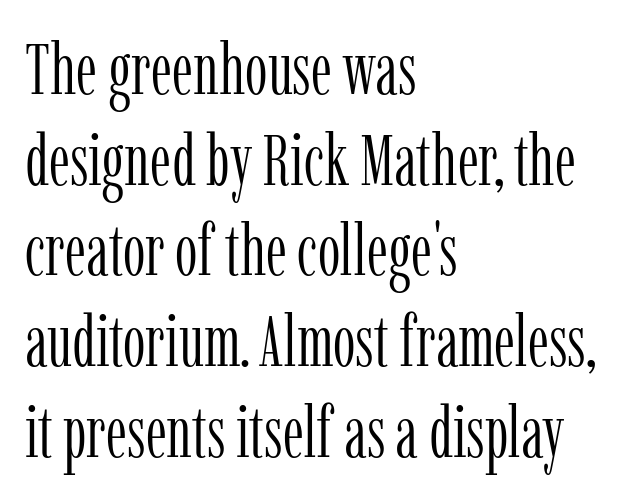
{"serif": "yes", "italic": "no", "bold": "no", "weight": "light", "width": "condensed", "stroke_contrast": "low", "x_height": "medium", "monospaced": "no", "underline": "no", "align": "left", "line_spacing": "normal", "line_spacing_ratio": 1.26, "letter_spacing": "normal", "letter_spacing_em": 0.0, "glyph_px": 72}
